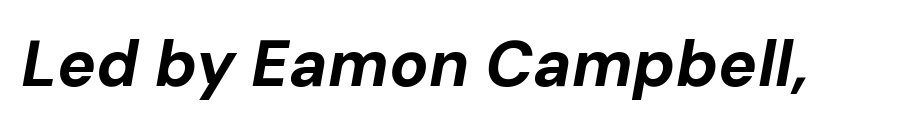
Q: Is the text bold? A: Yes.
Q: Is the text italic (slanted)? A: Yes, it leans right by about 10 degrees.
Q: Is the text underlined? A: No.
Q: Is the spacing between letters normal or unusually wide? A: Normal.
Q: Width (condensed, normal, or wide)? A: Normal.
Q: Stroke contrast? A: Low.
Q: x-height? A: Medium.
Q: Monospaced? A: No.
